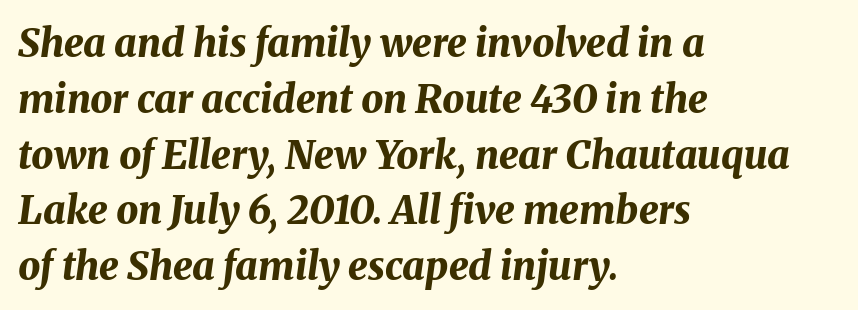
Q: Is the text bold? A: Yes.
Q: Is the text italic (slanted)? A: Yes, it leans right by about 8 degrees.
Q: Is the text underlined? A: No.
Q: How is the paragraph aligned? A: Left-aligned.
Q: Is the spacing between letters normal or unusually wide? A: Normal.
Q: Is the spacing between lines tight, normal or loose? A: Normal.
Q: Width (condensed, normal, or wide)? A: Normal.
Q: Stroke contrast? A: Medium.
Q: x-height? A: Medium.
Q: Monospaced? A: No.
